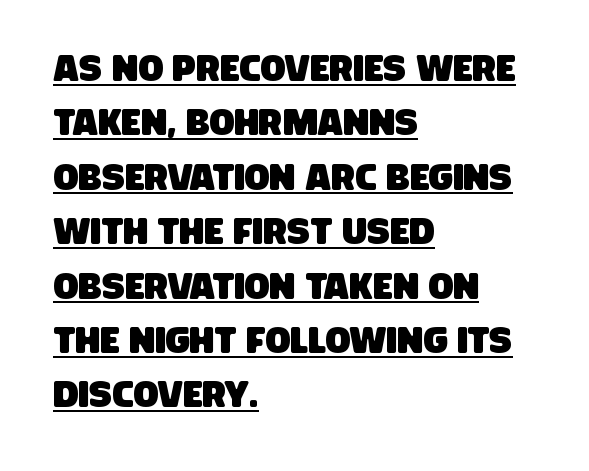
Q: Is the typeface a serif or a sans-serif typeface? A: Sans-serif.
Q: Is the text underlined? A: Yes.
Q: How is the paragraph aligned? A: Left-aligned.
Q: Is the spacing between letters normal or unusually wide? A: Normal.
Q: Is the spacing between lines tight, normal or loose? A: Normal.
Q: Width (condensed, normal, or wide)? A: Condensed.
Q: Stroke contrast? A: Low.
Q: x-height? A: Large.
Q: Monospaced? A: No.
